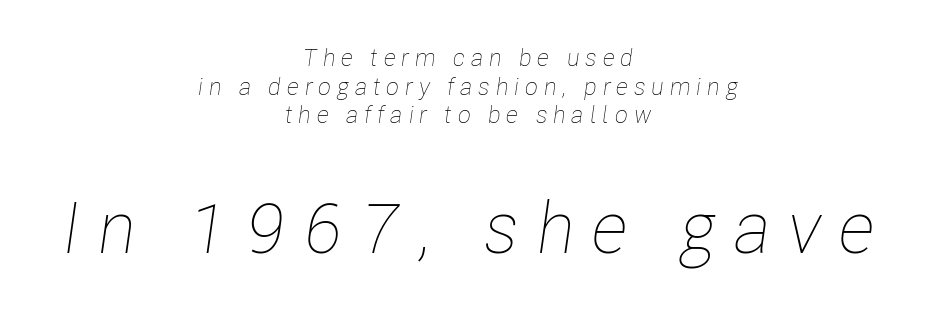
Q: Is the text bold? A: No.
Q: Is the text italic (slanted)? A: Yes, it leans right by about 8 degrees.
Q: Is the text underlined? A: No.
Q: How is the paragraph aligned? A: Centered.
Q: Is the spacing between letters normal or unusually wide? A: Unusually wide.
Q: Which block of text is set in a larger size, the first (top) or the second (bottom)? A: The second (bottom) one.
Q: Width (condensed, normal, or wide)? A: Condensed.
Q: Stroke contrast? A: Low.
Q: x-height? A: Medium.
Q: Monospaced? A: No.
